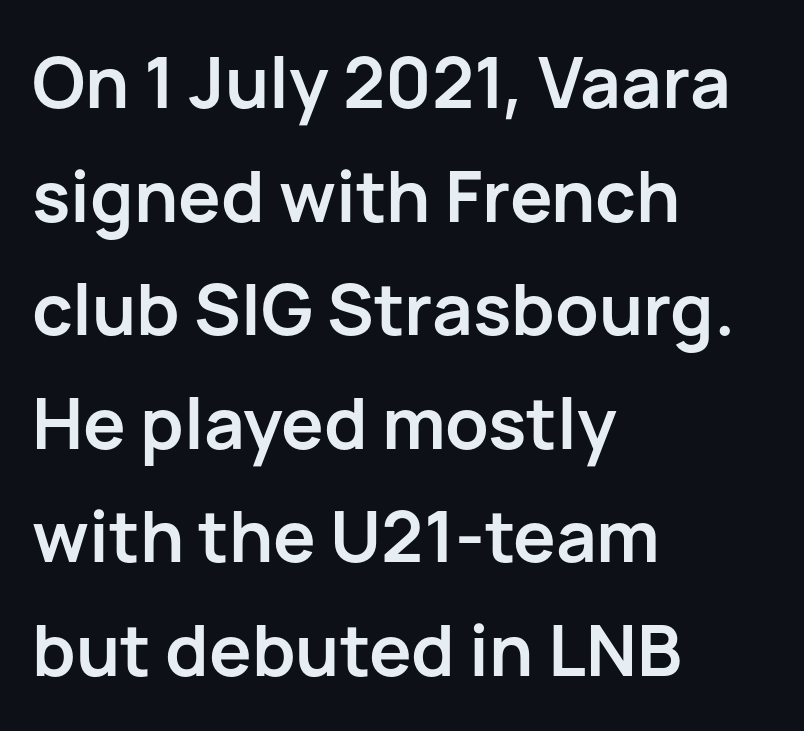
A typesetter would call this proportional, since set widths differ per character. The tracking reads as untouched default to a designer's eye. A roman cut, with each character standing at attention. The block of text has a typical density, with ordinary space between rows. A clean baseline with only descenders dipping below it. Heavy, bold letterforms.
